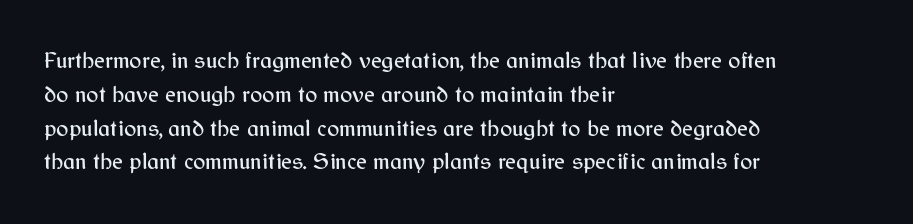
{"italic": "no", "underline": "no", "align": "left", "line_spacing": "normal", "line_spacing_ratio": 1.47, "letter_spacing": "normal", "letter_spacing_em": 0.0, "glyph_px": 23}
